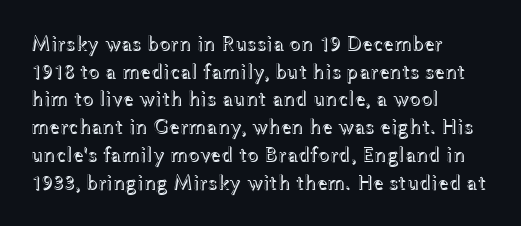
The image shows 21 px text type, upright; set left-aligned, normal line spacing (1.32x), normal letter spacing, not underlined.
